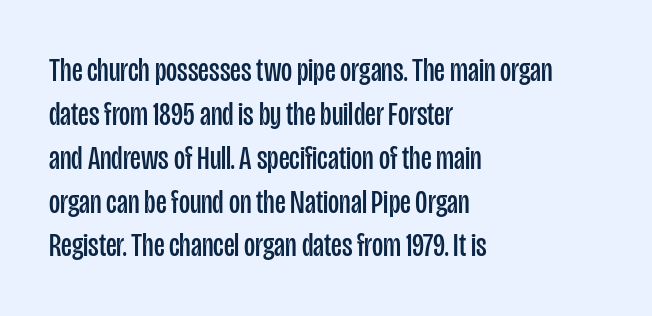
{"serif": "no", "italic": "no", "bold": "no", "weight": "regular", "width": "condensed", "stroke_contrast": "low", "x_height": "large", "monospaced": "no", "underline": "no", "align": "left", "line_spacing": "normal", "line_spacing_ratio": 1.29, "letter_spacing": "normal", "letter_spacing_em": 0.0, "glyph_px": 34}
